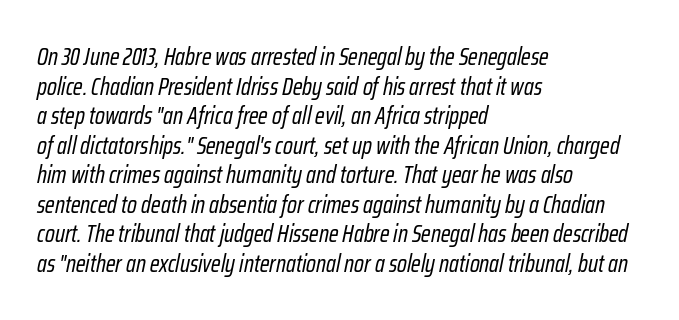
{"italic": "yes", "lean": "right", "slant_degrees": 12, "bold": "no", "underline": "no", "align": "left", "line_spacing_ratio": 1.23, "letter_spacing": "normal", "letter_spacing_em": 0.0, "glyph_px": 24}
